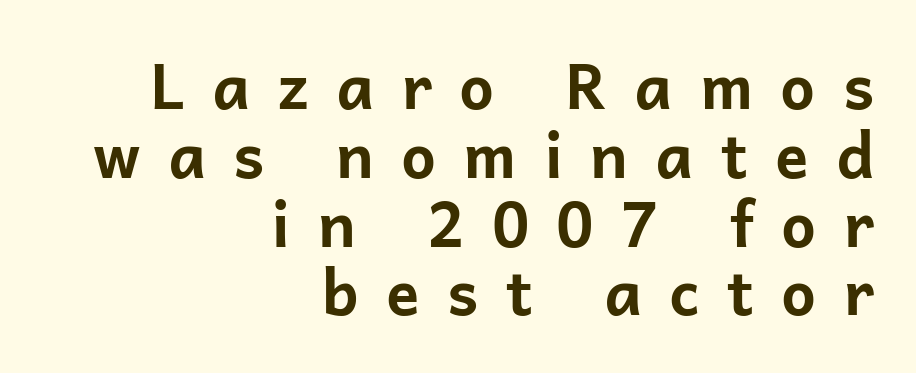
The image shows 62 px bold sans-serif type, upright; set right-aligned, tight line spacing (1.11x), unusually wide letter spacing (+0.44 em), not underlined; low stroke contrast and a medium x-height.
